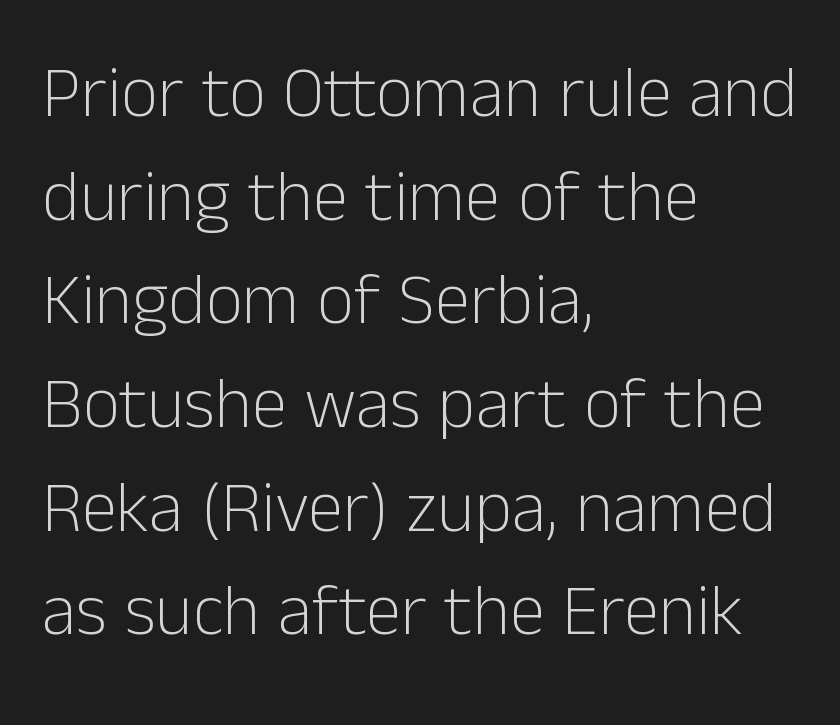
The image shows 72 px light sans-serif type, upright; set left-aligned, normal line spacing (1.44x), normal letter spacing, not underlined; low stroke contrast and a medium x-height.
